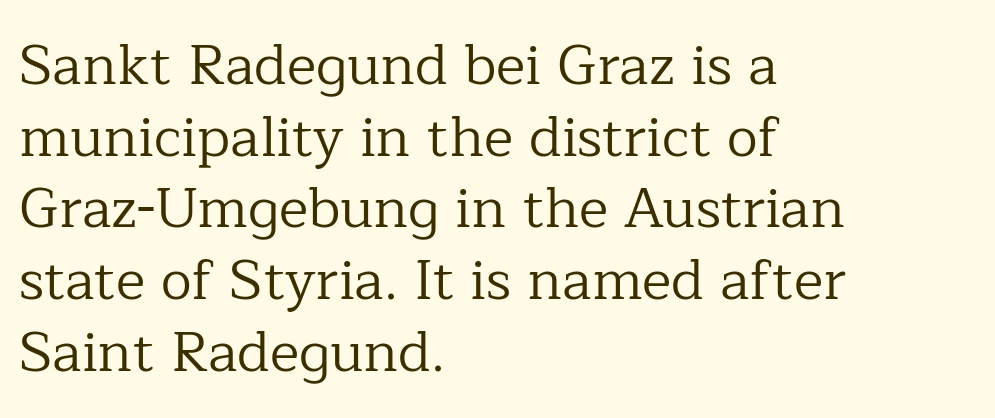
{"serif": "yes", "italic": "no", "bold": "no", "weight": "regular", "width": "normal", "stroke_contrast": "low", "x_height": "medium", "monospaced": "no", "underline": "no", "align": "left", "line_spacing": "normal", "line_spacing_ratio": 1.28, "letter_spacing": "normal", "letter_spacing_em": 0.0, "glyph_px": 56}
